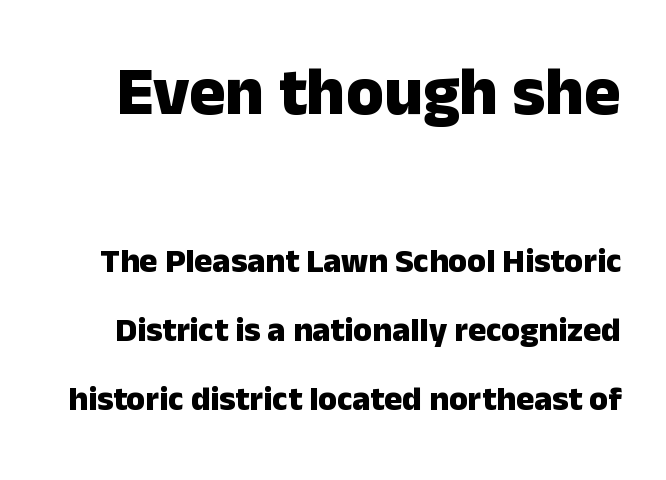
The image shows 68 px heavy sans-serif type, upright; set loose line spacing (2.03x), normal letter spacing, not underlined; the first (top) block is 2.0x larger; low stroke contrast and a medium x-height.
